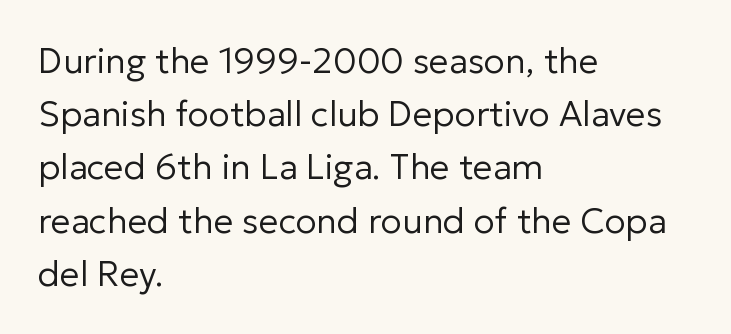
{"serif": "no", "italic": "no", "bold": "no", "weight": "regular", "width": "normal", "stroke_contrast": "low", "x_height": "medium", "monospaced": "no", "underline": "no", "align": "left", "line_spacing": "normal", "line_spacing_ratio": 1.52, "letter_spacing": "normal", "letter_spacing_em": 0.0, "glyph_px": 35}
